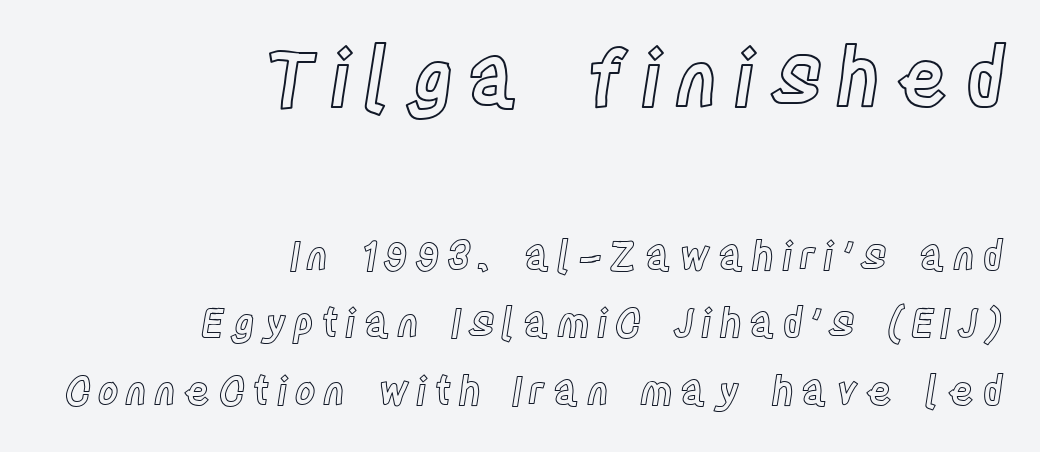
{"width": "condensed", "x_height": "large", "monospaced": "no", "underline": "no", "align": "right", "line_spacing": "normal", "line_spacing_ratio": 1.69, "larger_block": "first", "size_ratio": 1.98, "glyph_px": 79}
